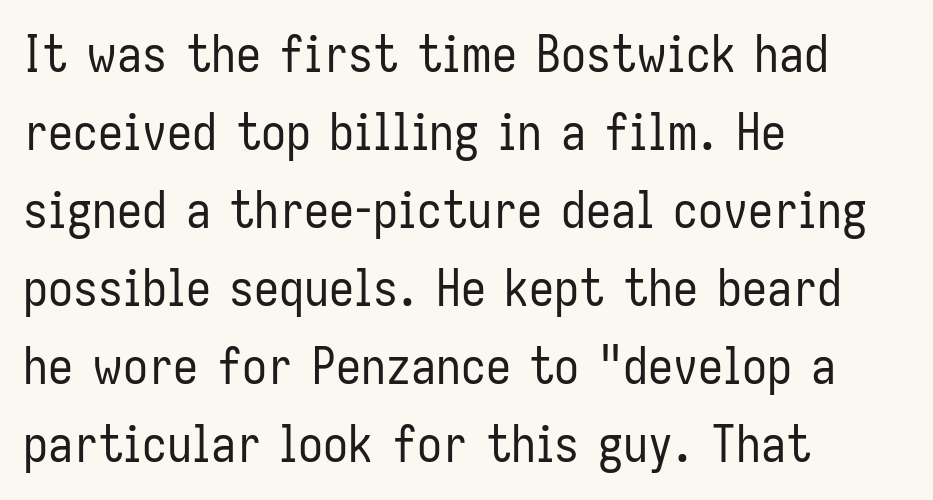
Rule under the text: the space is simply empty. A typesetter would mark this as roman, not italic. Spacing between characters is what you'd get straight out of the box. Proportional: the letters do not fall into vertical columns.
